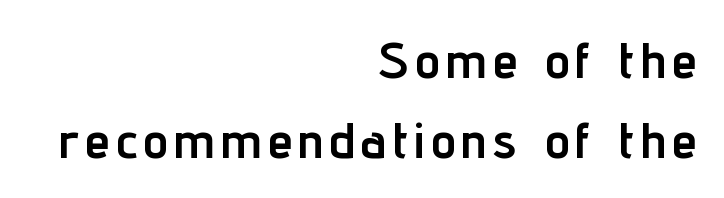
{"serif": "no", "italic": "no", "bold": "yes", "weight": "semibold", "width": "condensed", "stroke_contrast": "low", "x_height": "medium", "monospaced": "no", "underline": "no", "align": "right", "line_spacing": "normal", "line_spacing_ratio": 1.56, "glyph_px": 51}
